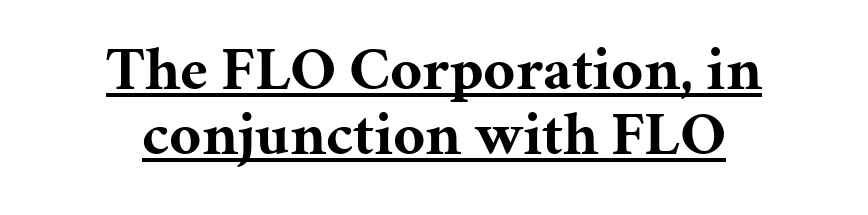
Q: Is the text bold? A: Yes.
Q: Is the text italic (slanted)? A: No, it is upright.
Q: Is the typeface a serif or a sans-serif typeface? A: Serif.
Q: Is the text underlined? A: Yes.
Q: How is the paragraph aligned? A: Centered.
Q: Is the spacing between letters normal or unusually wide? A: Normal.
Q: Is the spacing between lines tight, normal or loose? A: Tight.
Q: Width (condensed, normal, or wide)? A: Normal.
Q: Stroke contrast? A: Medium.
Q: x-height? A: Medium.
Q: Monospaced? A: No.
